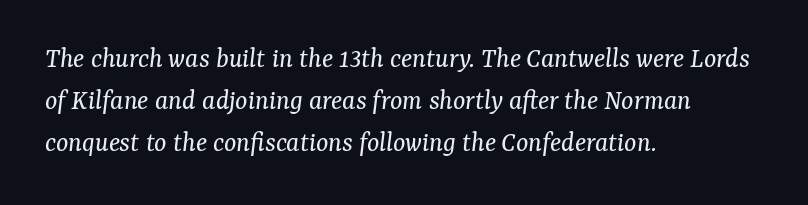
Regarding serifs, this sample has them. Leading: standard. The font sits on the lighter half of the weight spectrum, regular included. The passage shown is typed in a proportional face where columns would drift. Is the letter spacing exaggerated? No — it looks like the ordinary default.
